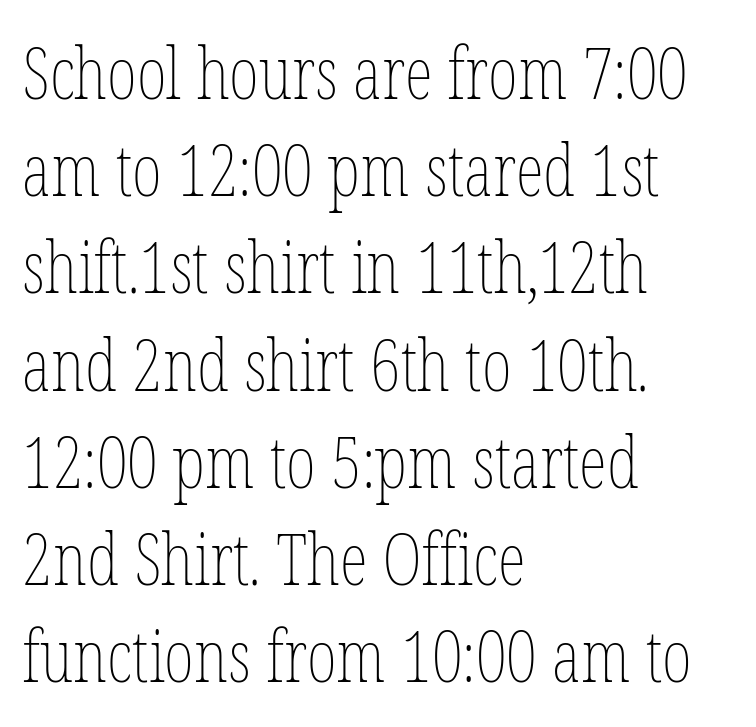
Q: Is the text bold? A: No.
Q: Is the text italic (slanted)? A: No, it is upright.
Q: Is the text underlined? A: No.
Q: How is the paragraph aligned? A: Left-aligned.
Q: Is the spacing between letters normal or unusually wide? A: Normal.
Q: Is the spacing between lines tight, normal or loose? A: Normal.
Q: Width (condensed, normal, or wide)? A: Condensed.
Q: Stroke contrast? A: Low.
Q: x-height? A: Medium.
Q: Monospaced? A: No.
